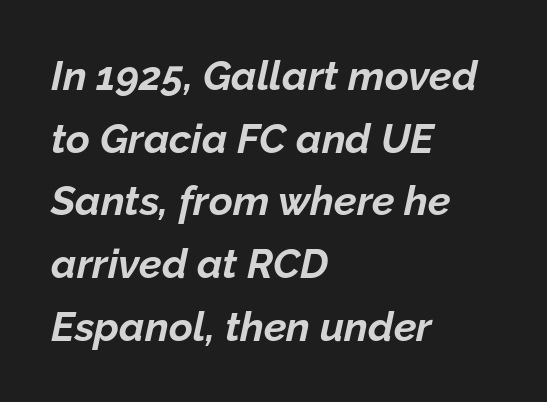
Unmarked baselines from the first word to the last. The tracking reads as untouched default to a designer's eye. These lines carry a lot of weight — the face is fully bold. Leftover space on each line is placed entirely after the last word. Emphasis-style slanted type is in use.
